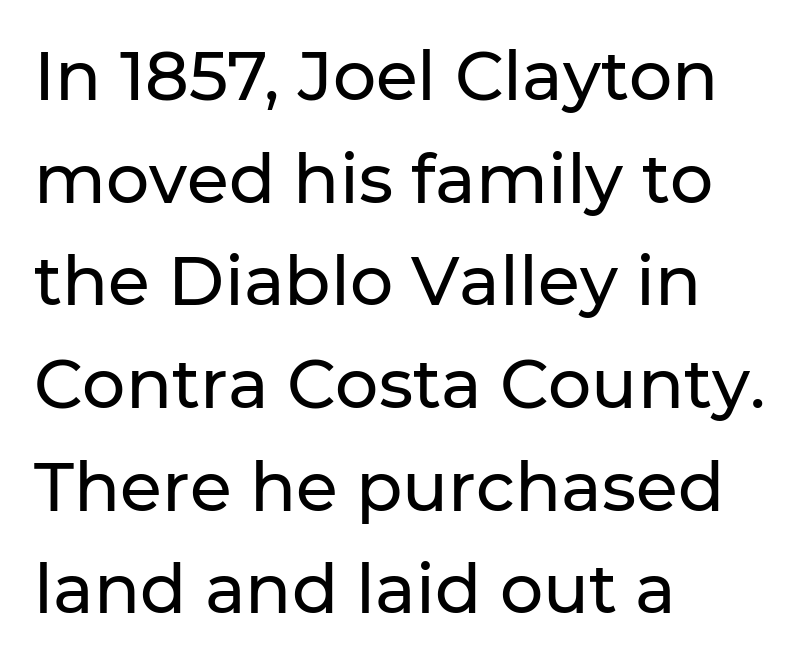
Horizontal alignment here is leftward, the default for most running prose. The typography opts for an upright posture over an oblique one. Glyph-to-glyph distance matches everyday printed text. Looks like regular typesetting: each glyph gets only the width it needs. The glyphs in this specimen are sans serif.
